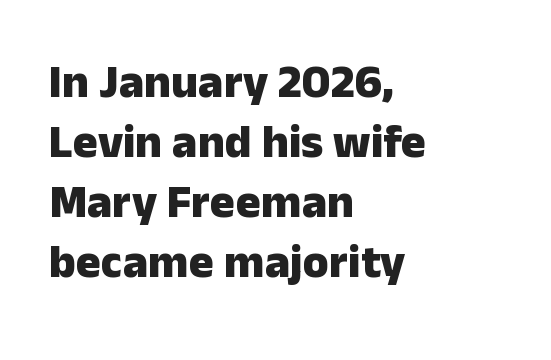
Q: Is the text bold? A: Yes.
Q: Is the text italic (slanted)? A: No, it is upright.
Q: Is the typeface a serif or a sans-serif typeface? A: Sans-serif.
Q: Is the text underlined? A: No.
Q: How is the paragraph aligned? A: Left-aligned.
Q: Is the spacing between letters normal or unusually wide? A: Normal.
Q: Is the spacing between lines tight, normal or loose? A: Normal.
Q: Width (condensed, normal, or wide)? A: Normal.
Q: Stroke contrast? A: Low.
Q: x-height? A: Medium.
Q: Monospaced? A: No.
